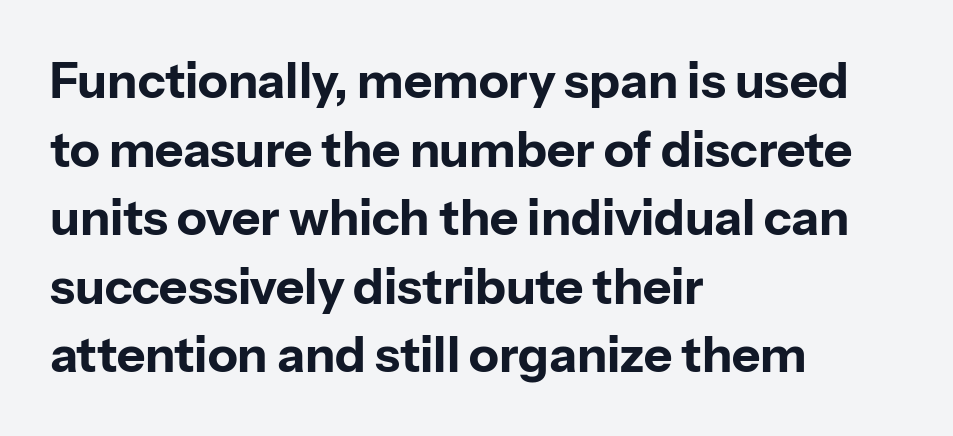
Varying glyph widths throughout — classic text-font behaviour. Compared with a centered layout, this one pins lines to the left instead. Spacing between characters is what you'd get straight out of the box. Stroke terminals: plain, sans-serif.
